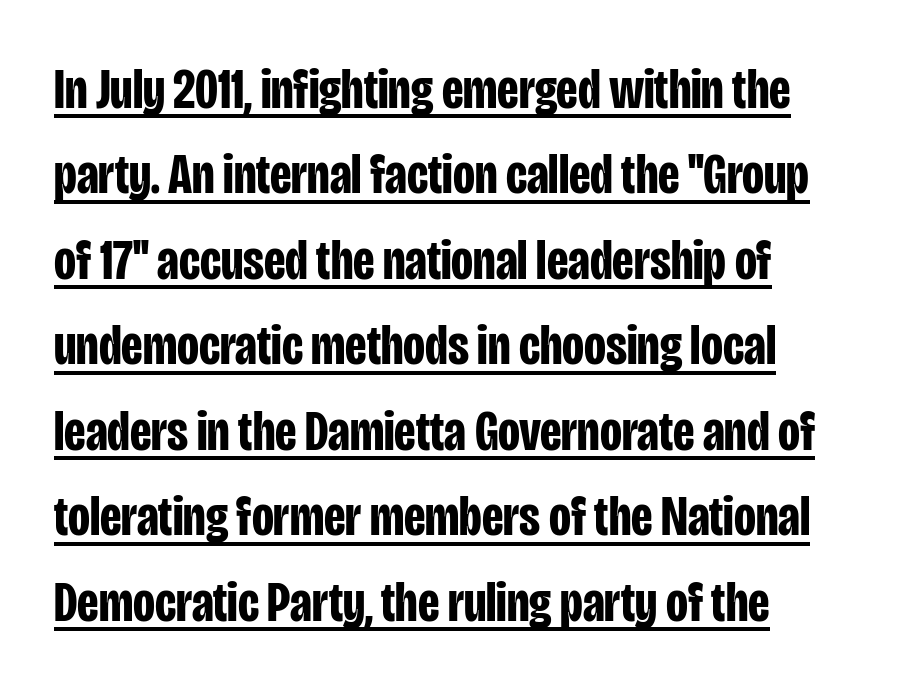
Q: Is the text bold? A: Yes.
Q: Is the text italic (slanted)? A: No, it is upright.
Q: Is the typeface a serif or a sans-serif typeface? A: Sans-serif.
Q: Is the text underlined? A: Yes.
Q: How is the paragraph aligned? A: Left-aligned.
Q: Is the spacing between letters normal or unusually wide? A: Normal.
Q: Is the spacing between lines tight, normal or loose? A: Normal.
Q: Width (condensed, normal, or wide)? A: Condensed.
Q: Stroke contrast? A: Low.
Q: x-height? A: Large.
Q: Monospaced? A: No.
